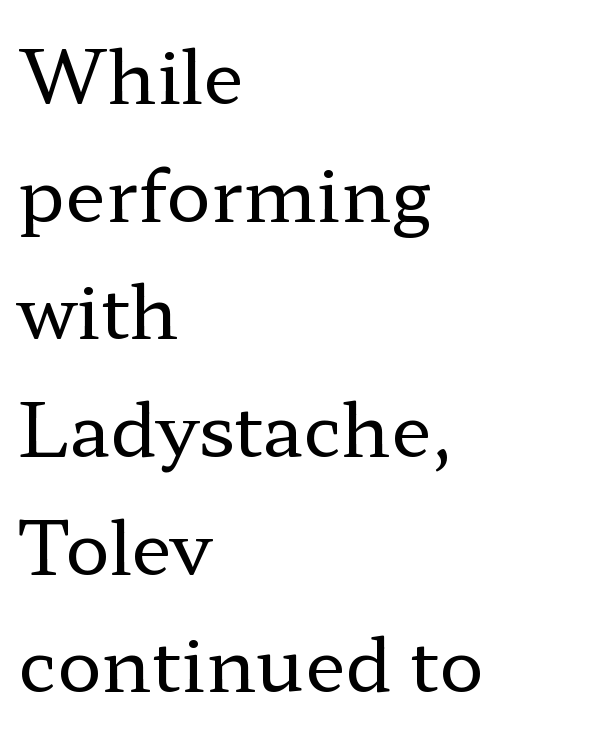
The image shows 74 px regular-weight, wide serif type, upright; set left-aligned, normal line spacing (1.59x), normal letter spacing, not underlined; low stroke contrast and a medium x-height.
